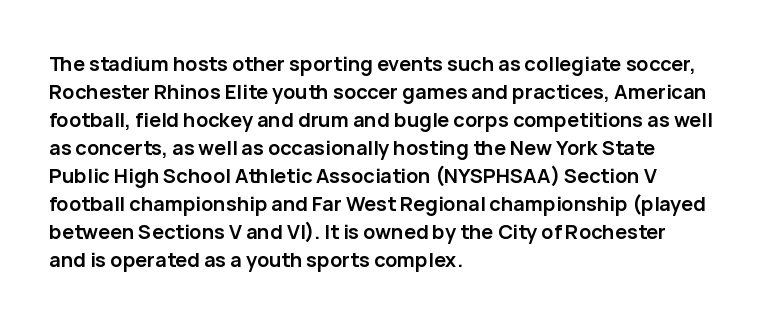
Its strokes are broad and dark, the hallmark of bold type. Plain, unruled lines of type. The paragraph shown leans on its left margin. Reading down the column, the eye jumps a familiar distance to each next line. Vertical strokes here are truly vertical.
